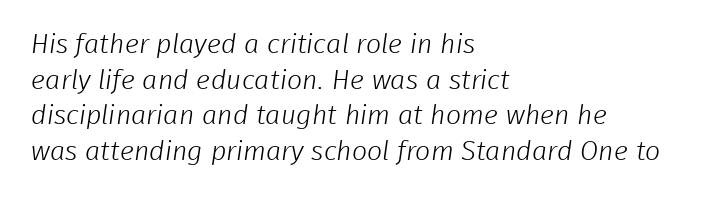
The image shows 27 px text type; set left-aligned, normal line spacing (1.32x), normal letter spacing, not underlined.
